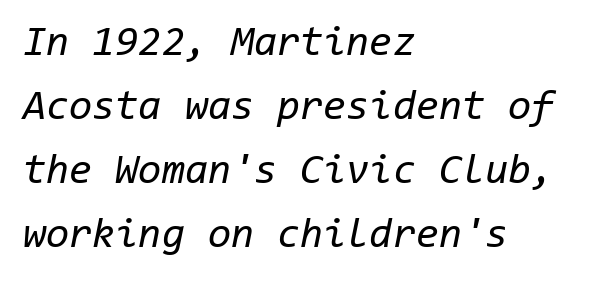
Q: Is the text bold? A: No.
Q: Is the text italic (slanted)? A: Yes, it leans right by about 11 degrees.
Q: Is the text underlined? A: No.
Q: How is the paragraph aligned? A: Left-aligned.
Q: Is the spacing between letters normal or unusually wide? A: Normal.
Q: Is the spacing between lines tight, normal or loose? A: Normal.
Q: Width (condensed, normal, or wide)? A: Normal.
Q: Stroke contrast? A: Low.
Q: x-height? A: Medium.
Q: Monospaced? A: Yes.
